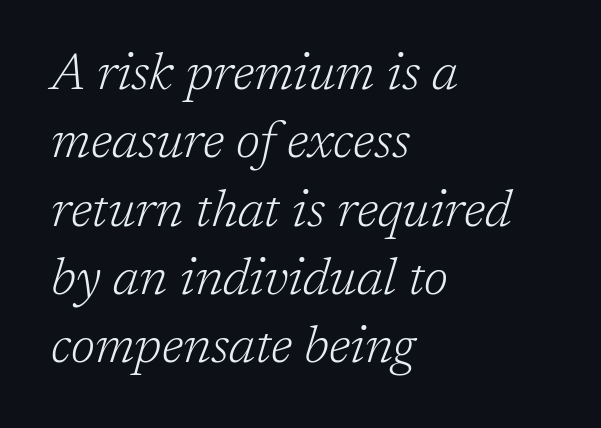
Q: Is the text bold? A: No.
Q: Is the text italic (slanted)? A: Yes, it leans right by about 17 degrees.
Q: Is the typeface a serif or a sans-serif typeface? A: Serif.
Q: Is the text underlined? A: No.
Q: How is the paragraph aligned? A: Left-aligned.
Q: Is the spacing between letters normal or unusually wide? A: Normal.
Q: Is the spacing between lines tight, normal or loose? A: Normal.
Q: Width (condensed, normal, or wide)? A: Normal.
Q: Stroke contrast? A: Low.
Q: x-height? A: Medium.
Q: Monospaced? A: No.
